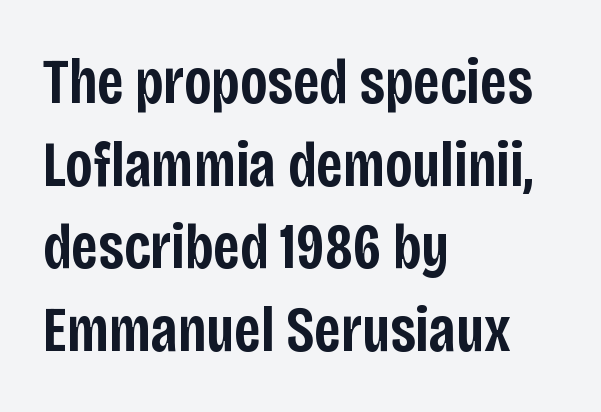
{"serif": "no", "italic": "no", "bold": "semi", "weight": "semibold", "width": "condensed", "stroke_contrast": "low", "x_height": "large", "monospaced": "no", "underline": "no", "align": "left", "line_spacing": "normal", "line_spacing_ratio": 1.29, "letter_spacing": "normal", "letter_spacing_em": 0.0, "glyph_px": 64}
